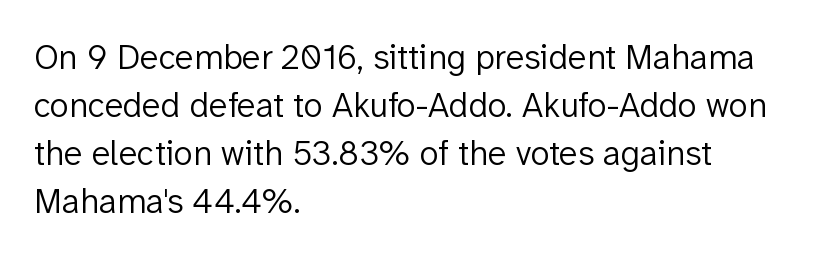
The image shows 35 px light sans-serif type, upright; set left-aligned, normal line spacing (1.37x), normal letter spacing, not underlined; low stroke contrast and a medium x-height.
